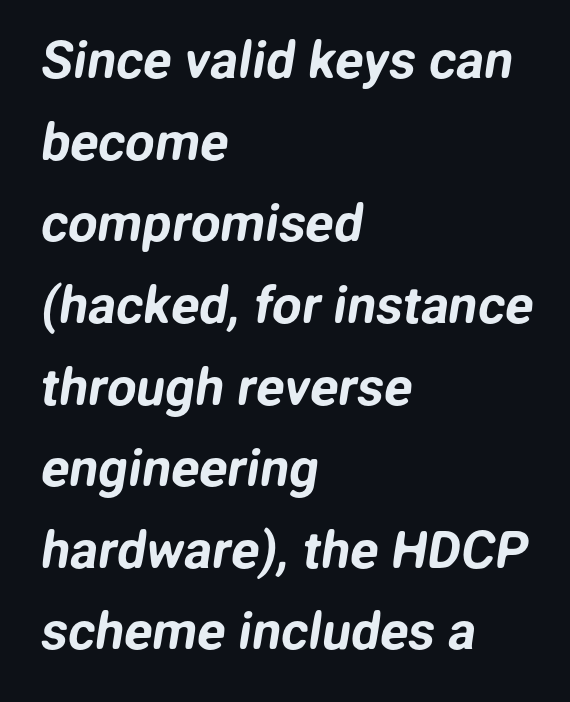
Q: Is the typeface a serif or a sans-serif typeface? A: Sans-serif.
Q: Is the text underlined? A: No.
Q: How is the paragraph aligned? A: Left-aligned.
Q: Is the spacing between letters normal or unusually wide? A: Normal.
Q: Is the spacing between lines tight, normal or loose? A: Normal.
Q: Width (condensed, normal, or wide)? A: Normal.
Q: Stroke contrast? A: Low.
Q: x-height? A: Medium.
Q: Monospaced? A: No.
